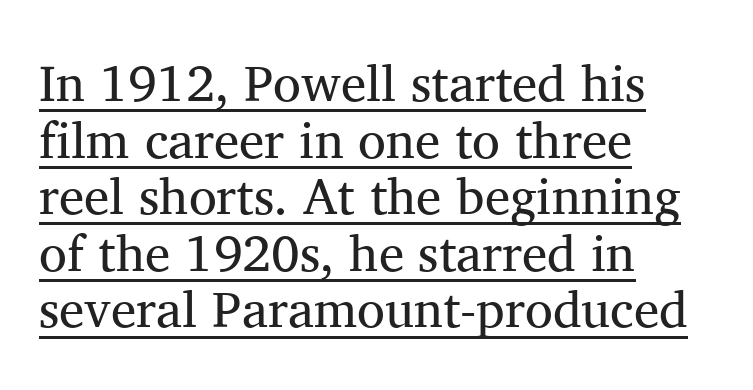
{"serif": "yes", "italic": "no", "bold": "no", "weight": "regular", "width": "normal", "stroke_contrast": "medium", "x_height": "medium", "monospaced": "no", "underline": "yes", "align": "left", "line_spacing": "tight", "line_spacing_ratio": 1.11, "letter_spacing": "normal", "letter_spacing_em": 0.0, "glyph_px": 51}
